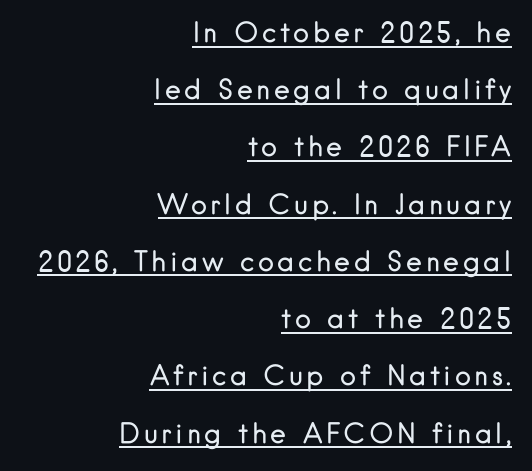
Q: Is the text bold? A: No.
Q: Is the text italic (slanted)? A: No, it is upright.
Q: Is the text underlined? A: Yes.
Q: How is the paragraph aligned? A: Right-aligned.
Q: Is the spacing between lines tight, normal or loose? A: Loose.
